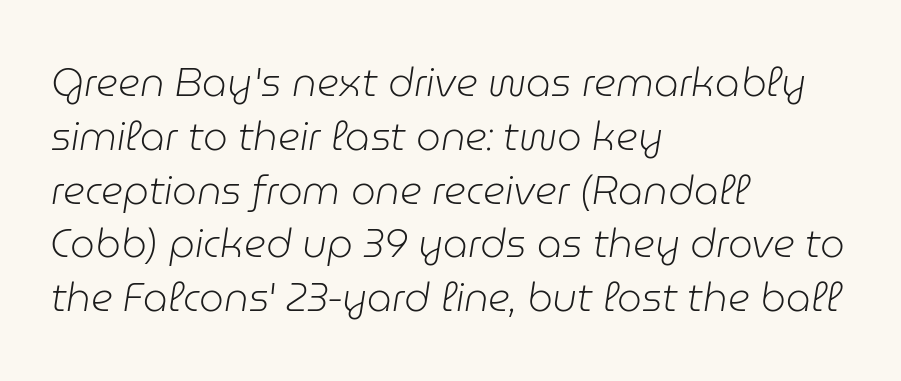
{"italic": "yes", "lean": "right", "slant_degrees": 9, "bold": "no", "weight": "light", "width": "normal", "stroke_contrast": "low", "x_height": "medium", "monospaced": "no", "underline": "no", "align": "left", "line_spacing": "normal", "line_spacing_ratio": 1.38, "letter_spacing": "normal", "letter_spacing_em": 0.0, "glyph_px": 39}
